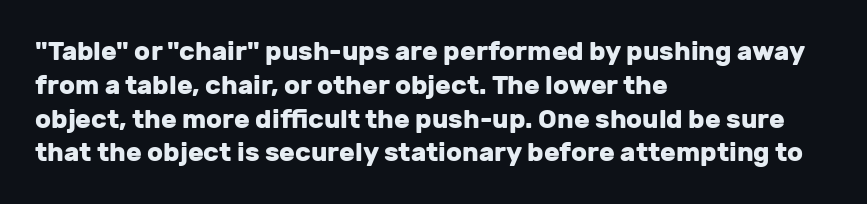
The image shows 26 px bold type, upright; set left-aligned, normal line spacing (1.3x), normal letter spacing, not underlined.
